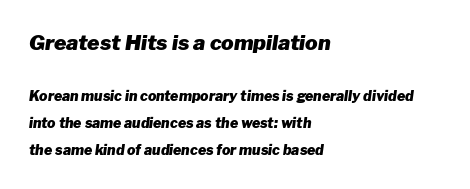
The rag falls on the right side of this text block. Underlining? Definitely not there. A typesetter would mark this as italic. How heavy is the stroke? Heavy — this is a bold.
